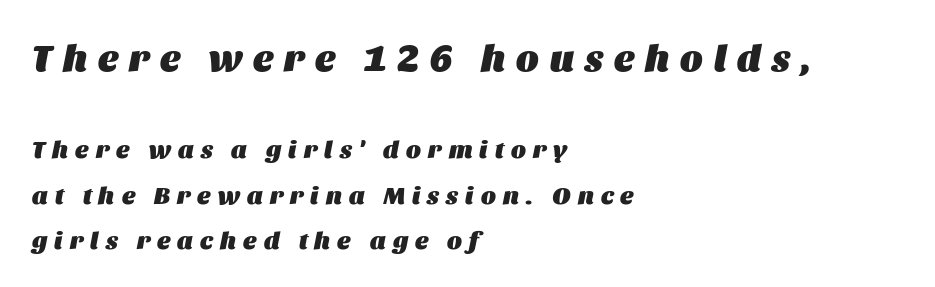
{"italic": "yes", "lean": "right", "slant_degrees": 11, "bold": "yes", "weight": "heavy", "width": "normal", "stroke_contrast": "medium", "x_height": "large", "monospaced": "no", "underline": "no", "align": "left", "line_spacing_ratio": 1.83, "letter_spacing": "wide", "letter_spacing_em": 0.29, "larger_block": "first", "size_ratio": 1.52, "glyph_px": 38}
